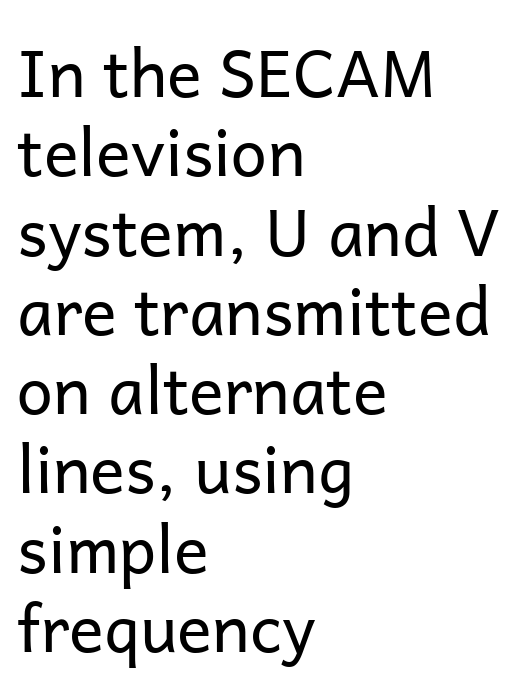
Q: Is the text bold? A: No.
Q: Is the text italic (slanted)? A: No, it is upright.
Q: Is the typeface a serif or a sans-serif typeface? A: Sans-serif.
Q: Is the text underlined? A: No.
Q: How is the paragraph aligned? A: Left-aligned.
Q: Is the spacing between letters normal or unusually wide? A: Normal.
Q: Width (condensed, normal, or wide)? A: Normal.
Q: Stroke contrast? A: Low.
Q: x-height? A: Medium.
Q: Monospaced? A: No.
